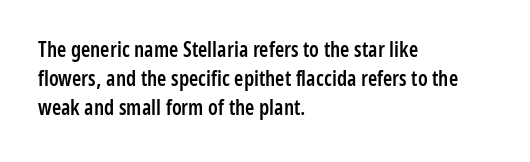
The image shows 21 px text type, upright; set left-aligned, normal line spacing (1.38x), normal letter spacing, not underlined.
